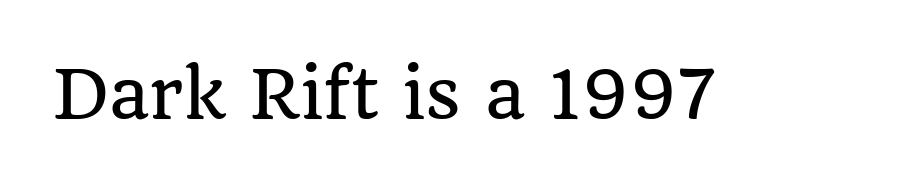
The image shows 66 px serif type, upright; set normal letter spacing, not underlined; low stroke contrast and a large x-height.
